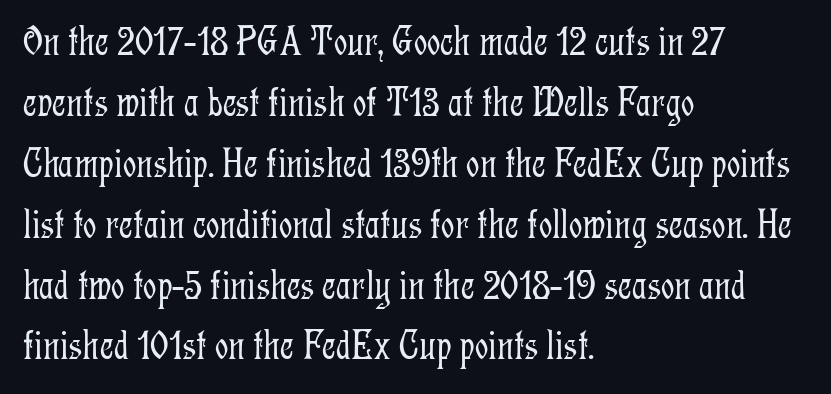
{"serif": "yes", "italic": "no", "bold": "no", "weight": "light", "width": "condensed", "stroke_contrast": "low", "x_height": "medium", "monospaced": "no", "underline": "no", "align": "left", "line_spacing": "normal", "line_spacing_ratio": 1.45, "letter_spacing": "normal", "letter_spacing_em": 0.0, "glyph_px": 42}
